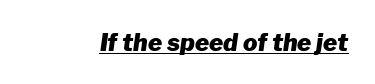
When letters slant like this, we call the style italic. In terms of weight, the rendering is a true, heavy bold. Every word sits above its own underline. The line texture is even and compact thanks to regular tracking.
